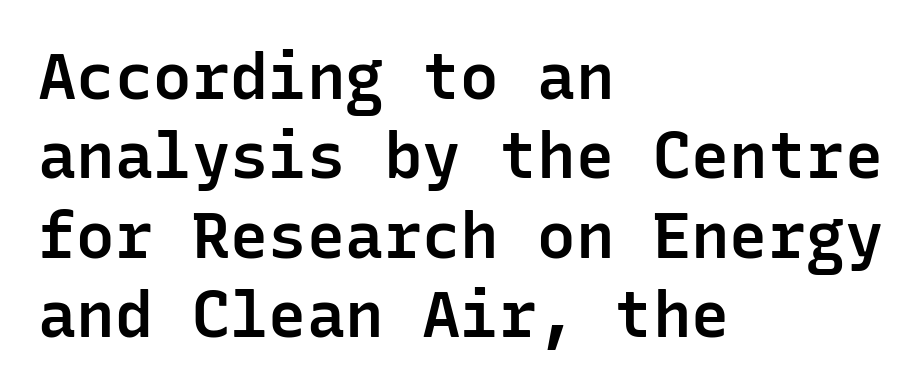
The font's upright variant was chosen for this text. Underline: absent. Is this a fixed-width face? Yes — each glyph sits in an identical cell. Stroke thickness is moderately raised; the sample reads as semibold.
